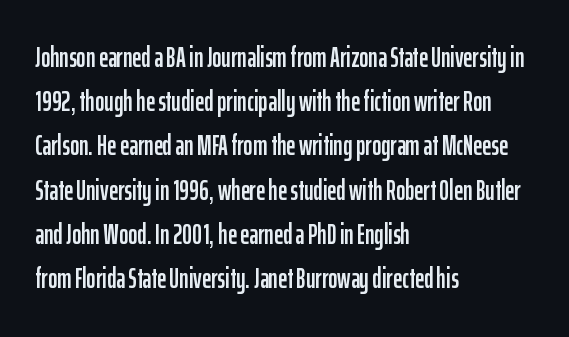
You could not count columns in this text — the font is proportionally spaced. This sample uses an upright cut, with every glyph sitting square on the baseline. Descenders hang freely into open space. The rendering shows plain stroke endings on the letterforms — a sans-serif design.
